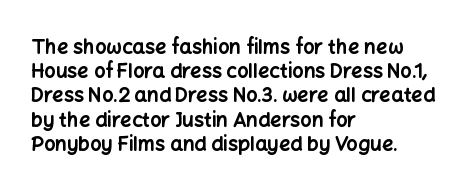
The image shows 20 px bold type, upright; set left-aligned, line spacing 1.21x, normal letter spacing, not underlined.
